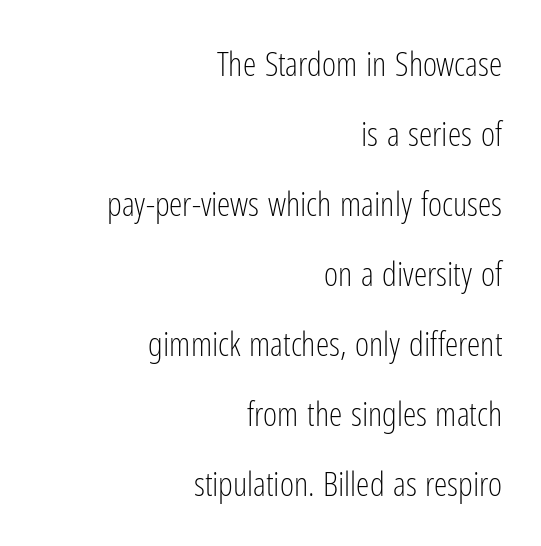
Q: Is the text bold? A: No.
Q: Is the text italic (slanted)? A: No, it is upright.
Q: Is the typeface a serif or a sans-serif typeface? A: Sans-serif.
Q: Is the text underlined? A: No.
Q: How is the paragraph aligned? A: Right-aligned.
Q: Is the spacing between letters normal or unusually wide? A: Normal.
Q: Is the spacing between lines tight, normal or loose? A: Loose.
Q: Width (condensed, normal, or wide)? A: Condensed.
Q: Stroke contrast? A: Low.
Q: x-height? A: Medium.
Q: Monospaced? A: No.
